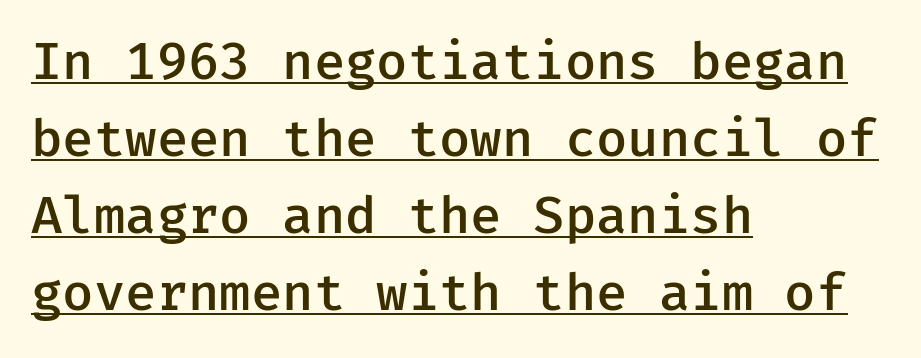
Honestly, the underline is the first thing you notice here. Semibold letterforms, between regular and bold. Notice how the passage keeps a crisp vertical edge on the left only. The line texture is even and compact thanks to regular tracking.
